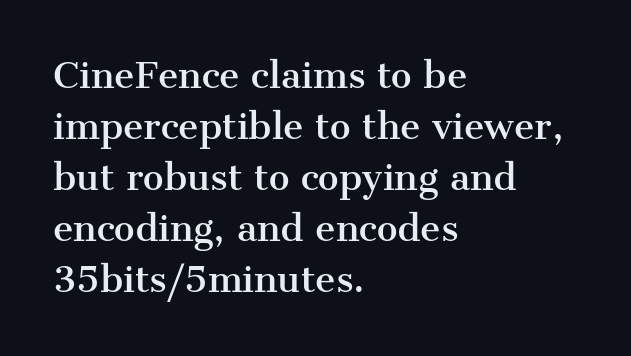
Q: Is the text italic (slanted)? A: No, it is upright.
Q: Is the typeface a serif or a sans-serif typeface? A: Serif.
Q: Is the text underlined? A: No.
Q: How is the paragraph aligned? A: Left-aligned.
Q: Is the spacing between letters normal or unusually wide? A: Normal.
Q: Is the spacing between lines tight, normal or loose? A: Normal.
Q: Width (condensed, normal, or wide)? A: Normal.
Q: Stroke contrast? A: Medium.
Q: x-height? A: Medium.
Q: Monospaced? A: No.
